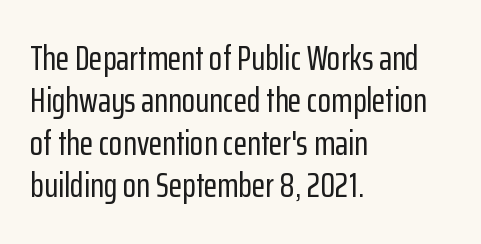
The image shows 35 px condensed sans-serif type, upright; set left-aligned, line spacing 1.21x, normal letter spacing, not underlined; low stroke contrast and a medium x-height.
